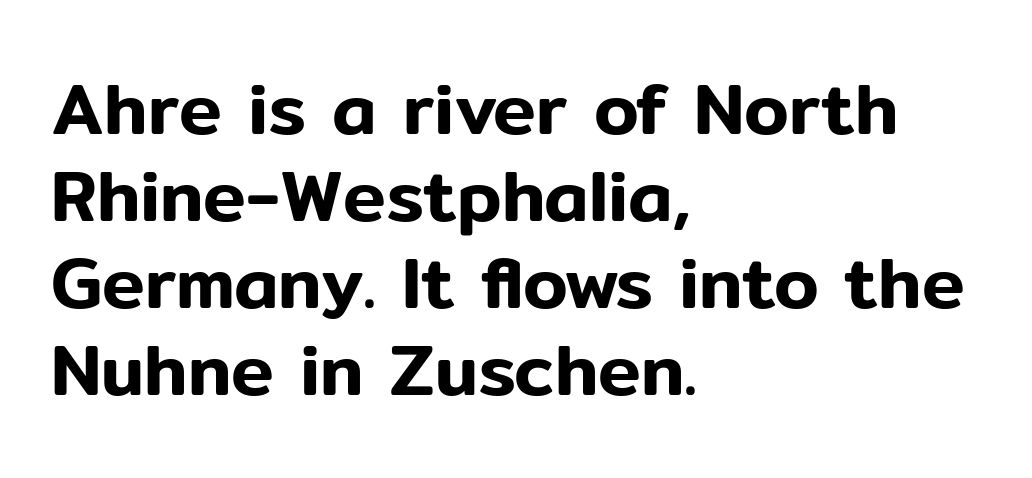
Q: Is the text italic (slanted)? A: No, it is upright.
Q: Is the typeface a serif or a sans-serif typeface? A: Sans-serif.
Q: Is the text underlined? A: No.
Q: How is the paragraph aligned? A: Left-aligned.
Q: Is the spacing between letters normal or unusually wide? A: Normal.
Q: Width (condensed, normal, or wide)? A: Normal.
Q: Stroke contrast? A: Low.
Q: x-height? A: Medium.
Q: Monospaced? A: No.
